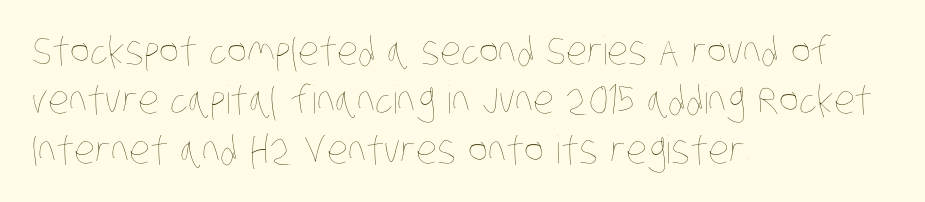
Q: Is the text bold? A: No.
Q: Is the text underlined? A: No.
Q: How is the paragraph aligned? A: Left-aligned.
Q: Is the spacing between letters normal or unusually wide? A: Normal.
Q: Is the spacing between lines tight, normal or loose? A: Normal.
Q: Width (condensed, normal, or wide)? A: Condensed.
Q: Stroke contrast? A: Low.
Q: x-height? A: Large.
Q: Monospaced? A: No.
